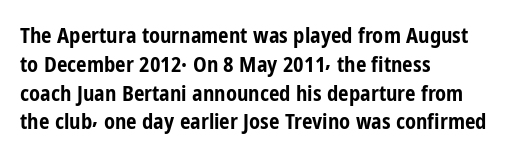
{"italic": "no", "bold": "yes", "underline": "no", "align": "left", "line_spacing": "normal", "line_spacing_ratio": 1.37, "letter_spacing": "normal", "letter_spacing_em": 0.0, "glyph_px": 21}
